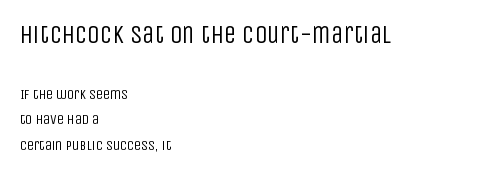
{"italic": "no", "bold": "no", "underline": "no", "align": "left", "line_spacing_ratio": 1.83, "letter_spacing": "normal", "letter_spacing_em": 0.0, "larger_block": "first", "size_ratio": 1.79, "glyph_px": 25}
